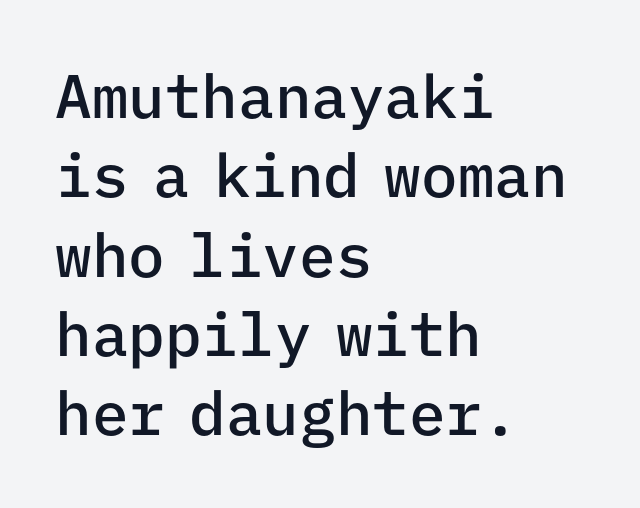
Look at the tracking — it's just the regular setting, nothing added. Bare-footed words on every line. Here the designer chose a console-style face with uniform glyph widths. The characters look somewhat weighty, a semibold short of true bold. The compositor pushed each line to the left boundary.
